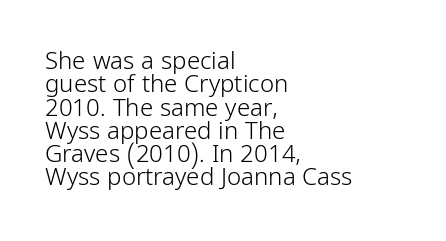
The image shows 24 px text type, upright; set left-aligned, tight line spacing (0.97x), normal letter spacing, not underlined.
